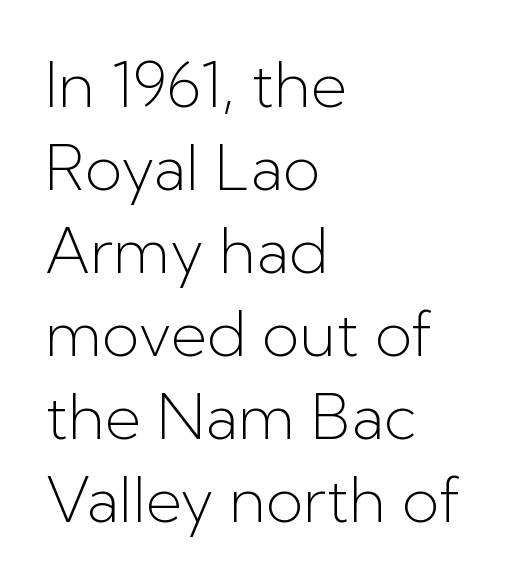
The image shows 62 px light sans-serif type, upright; set left-aligned, normal line spacing (1.34x), normal letter spacing, not underlined; low stroke contrast and a medium x-height.
